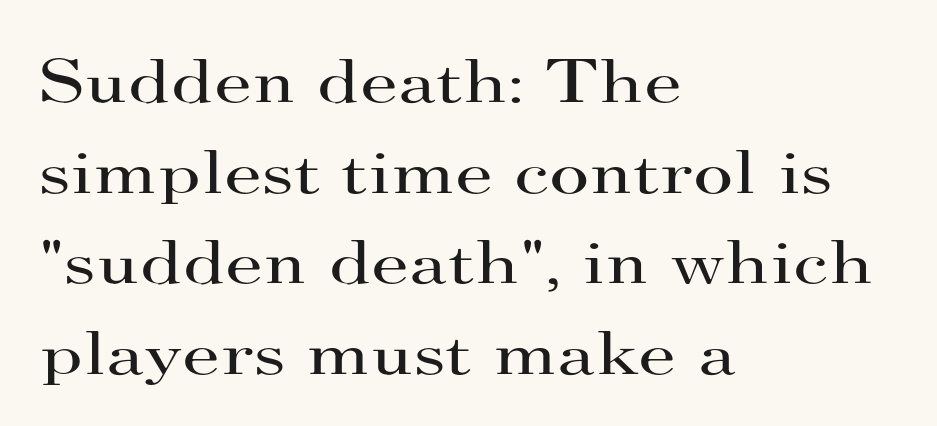
Q: Is the text bold? A: No.
Q: Is the text italic (slanted)? A: No, it is upright.
Q: Is the typeface a serif or a sans-serif typeface? A: Serif.
Q: Is the text underlined? A: No.
Q: How is the paragraph aligned? A: Left-aligned.
Q: Is the spacing between letters normal or unusually wide? A: Normal.
Q: Is the spacing between lines tight, normal or loose? A: Normal.
Q: Width (condensed, normal, or wide)? A: Wide.
Q: Stroke contrast? A: High.
Q: x-height? A: Small.
Q: Monospaced? A: No.
